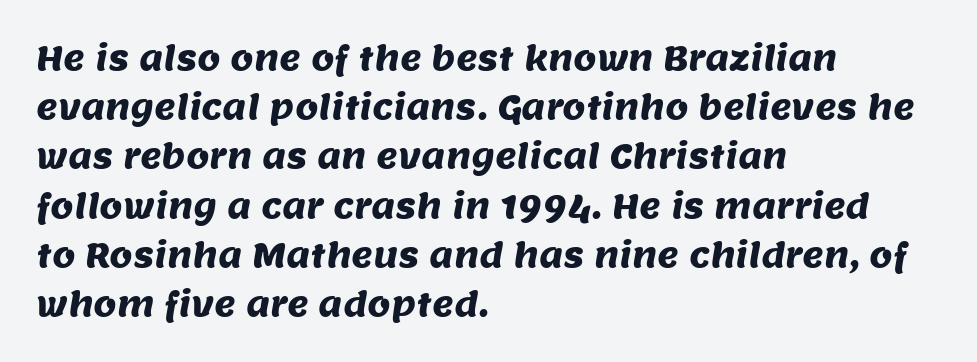
{"serif": "no", "width": "normal", "stroke_contrast": "medium", "x_height": "large", "monospaced": "no", "underline": "no", "align": "left", "line_spacing": "normal", "line_spacing_ratio": 1.49, "letter_spacing": "normal", "letter_spacing_em": 0.0, "glyph_px": 33}
